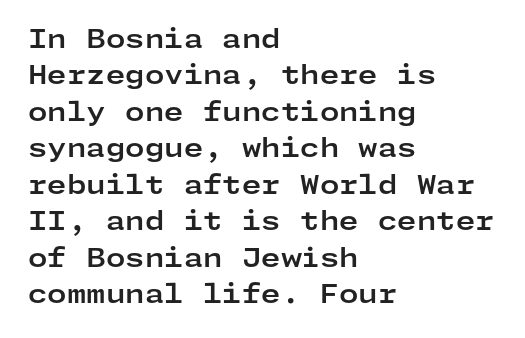
The letters are bold, with thick, heavy strokes. If you measured baseline to baseline, you'd find a middling distance. Posture: straight, roman, zero tilt. No word sits above an underline.
